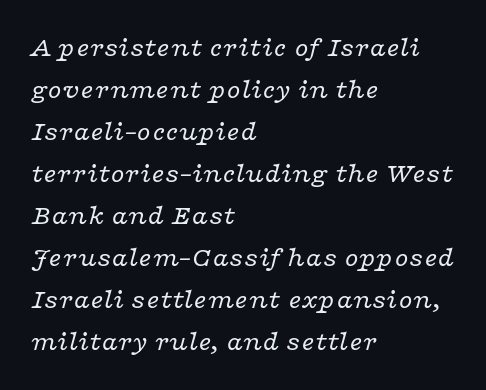
The image shows 28 px regular-weight, wide serif type, italic (leaning right); set left-aligned, normal line spacing (1.5x), normal letter spacing, not underlined; low stroke contrast and a medium x-height.
